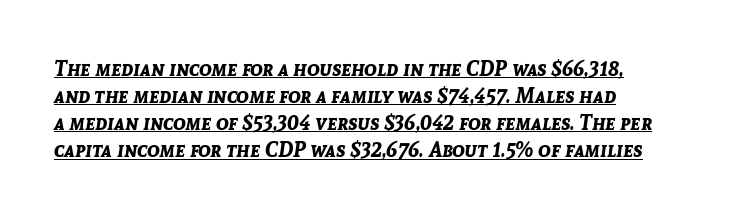
A dark, heavy texture on the line: the type is bold. The face used here is rendered with its standard letterfit. The face used here has a pronounced slope to its letters. Does the copy run flush right? No — it runs flush left. The block of text has a typical density, with ordinary space between rows. Honestly, the underline is the first thing you notice here.
